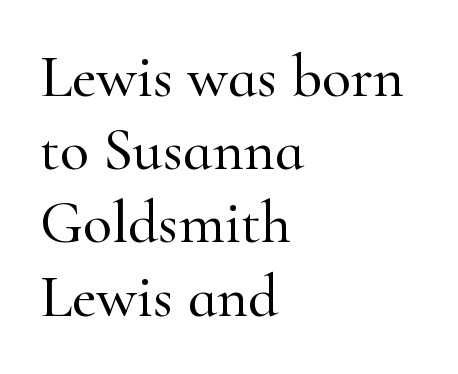
Q: Is the text italic (slanted)? A: No, it is upright.
Q: Is the typeface a serif or a sans-serif typeface? A: Serif.
Q: Is the text underlined? A: No.
Q: How is the paragraph aligned? A: Left-aligned.
Q: Is the spacing between letters normal or unusually wide? A: Normal.
Q: Width (condensed, normal, or wide)? A: Normal.
Q: Stroke contrast? A: High.
Q: x-height? A: Small.
Q: Monospaced? A: No.
